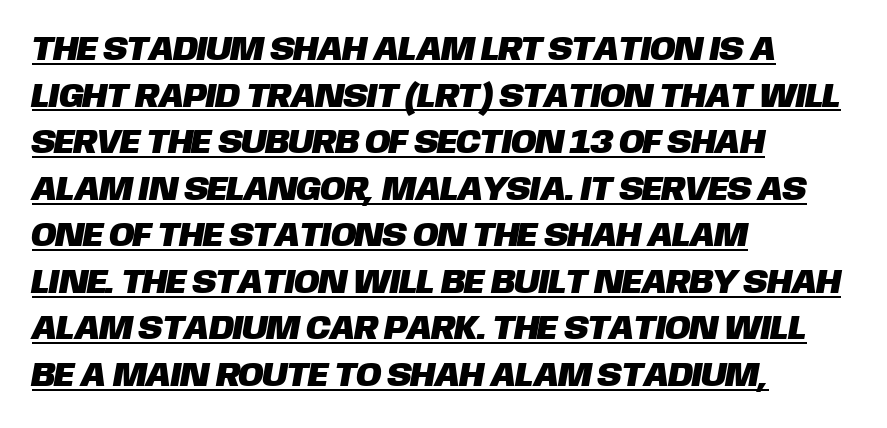
Varying glyph widths throughout — classic text-font behaviour. The text block is weighted toward the left margin, trailing off unevenly rightward. This rendering features underlined lettering. Each letter's strokes conclude bluntly, with no projecting serifs. You could call the tracking neutral — neither tight nor loose.
